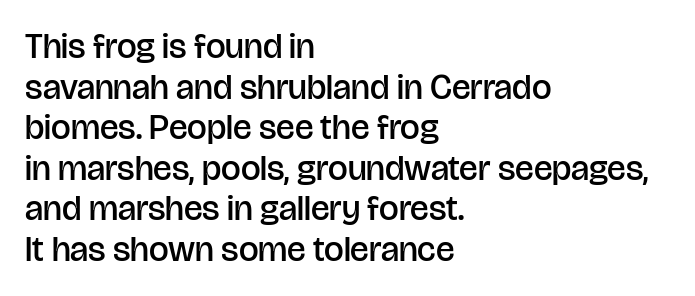
These lines were composed using upright roman letters. You could not count columns in this text — the font is proportionally spaced. As a designer I'd log this as weight 600, semibold. Stroke terminals: plain, sans-serif. The lines are quadded left. Bare-footed words on every line.
